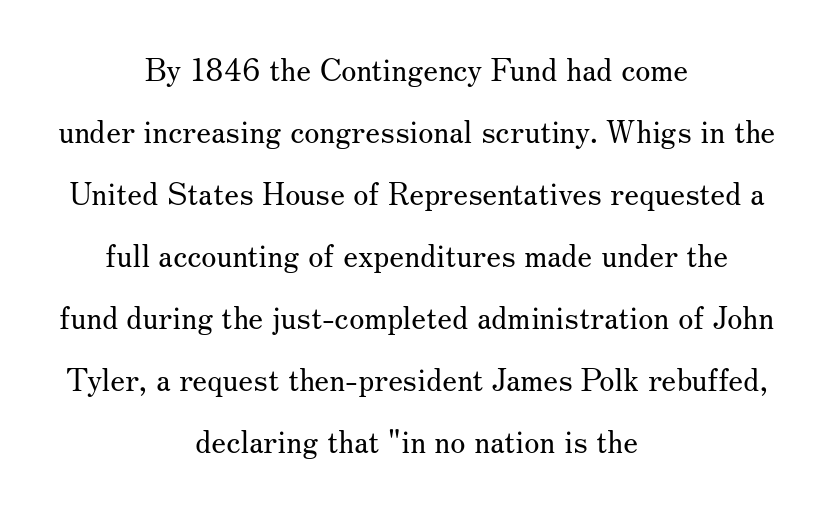
Q: Is the text bold? A: No.
Q: Is the text italic (slanted)? A: No, it is upright.
Q: Is the typeface a serif or a sans-serif typeface? A: Serif.
Q: Is the text underlined? A: No.
Q: How is the paragraph aligned? A: Centered.
Q: Is the spacing between letters normal or unusually wide? A: Normal.
Q: Is the spacing between lines tight, normal or loose? A: Loose.
Q: Width (condensed, normal, or wide)? A: Normal.
Q: Stroke contrast? A: Medium.
Q: x-height? A: Small.
Q: Monospaced? A: No.
